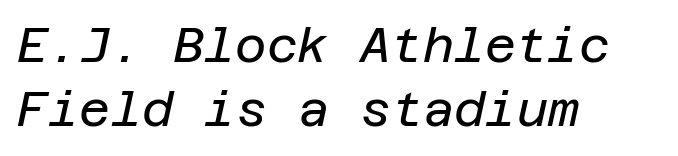
{"italic": "yes", "lean": "right", "slant_degrees": 12, "bold": "no", "weight": "regular", "width": "normal", "stroke_contrast": "low", "x_height": "large", "underline": "no", "align": "left", "line_spacing": "normal", "line_spacing_ratio": 1.34, "letter_spacing": "normal", "letter_spacing_em": 0.0, "glyph_px": 48}
